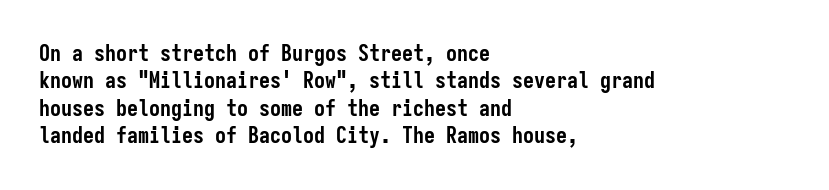
The image shows 22 px bold type, upright; set left-aligned, normal line spacing (1.25x), normal letter spacing, not underlined.
